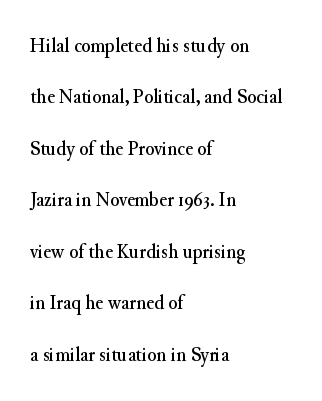
Casual observation: everything's shoved over to the left. Does extra space separate the letters? No, they use regular spacing. The string is rendered with underlining switched off. Designer's note — italics off, roman on. These lines stand farther apart than default settings would place them.
